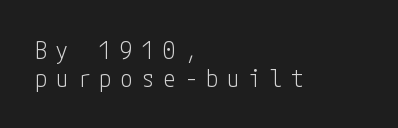
The image shows 24 px text type, upright; set left-aligned, line spacing 1.16x, unusually wide letter spacing (+0.39 em), not underlined.
